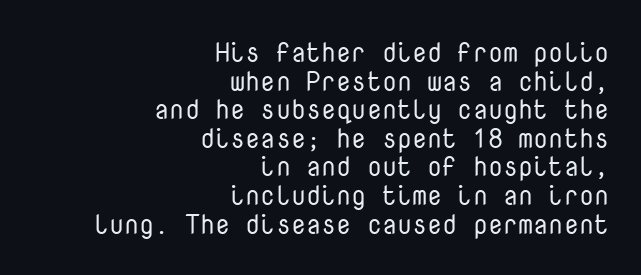
{"italic": "no", "bold": "no", "underline": "no", "align": "right", "line_spacing": "tight", "line_spacing_ratio": 1.06, "letter_spacing": "normal", "letter_spacing_em": 0.0, "glyph_px": 27}
